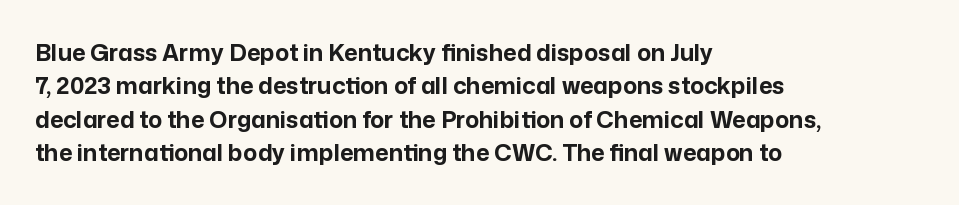
Q: Is the text bold? A: Yes.
Q: Is the text italic (slanted)? A: No, it is upright.
Q: Is the text underlined? A: No.
Q: How is the paragraph aligned? A: Left-aligned.
Q: Is the spacing between letters normal or unusually wide? A: Normal.
Q: Is the spacing between lines tight, normal or loose? A: Normal.
